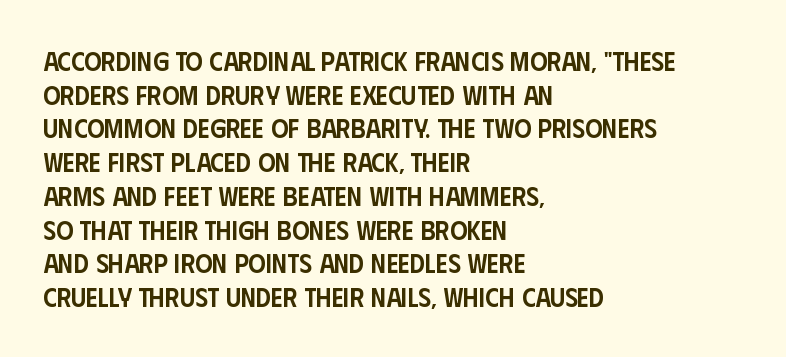
The image shows 27 px text type, upright; set left-aligned, normal line spacing (1.25x), normal letter spacing, not underlined.
